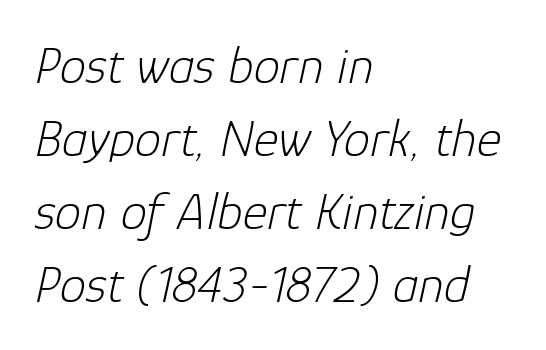
{"italic": "yes", "lean": "right", "slant_degrees": 12, "bold": "no", "weight": "light", "width": "normal", "stroke_contrast": "low", "x_height": "medium", "monospaced": "no", "underline": "no", "align": "left", "line_spacing": "normal", "line_spacing_ratio": 1.38, "letter_spacing": "normal", "letter_spacing_em": 0.0, "glyph_px": 53}
